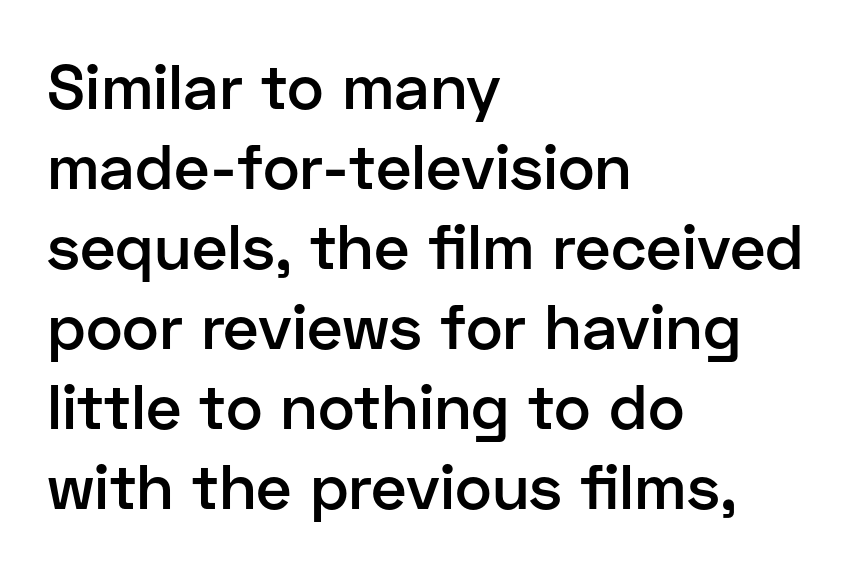
{"serif": "no", "italic": "no", "bold": "semi", "weight": "semibold", "width": "normal", "stroke_contrast": "low", "x_height": "medium", "monospaced": "no", "underline": "no", "align": "left", "line_spacing": "normal", "line_spacing_ratio": 1.27, "letter_spacing": "normal", "letter_spacing_em": 0.0, "glyph_px": 63}
